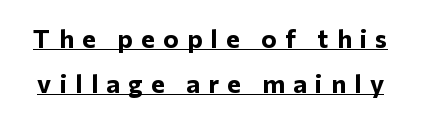
The image shows 26 px bold type, upright; set line spacing 1.72x, unusually wide letter spacing (+0.32 em), underlined.
